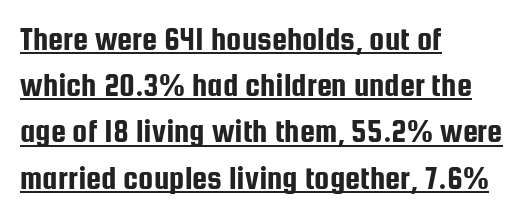
Q: Is the text italic (slanted)? A: No, it is upright.
Q: Is the typeface a serif or a sans-serif typeface? A: Sans-serif.
Q: Is the text underlined? A: Yes.
Q: How is the paragraph aligned? A: Left-aligned.
Q: Is the spacing between letters normal or unusually wide? A: Normal.
Q: Is the spacing between lines tight, normal or loose? A: Normal.
Q: Width (condensed, normal, or wide)? A: Condensed.
Q: Stroke contrast? A: Low.
Q: x-height? A: Medium.
Q: Monospaced? A: No.
